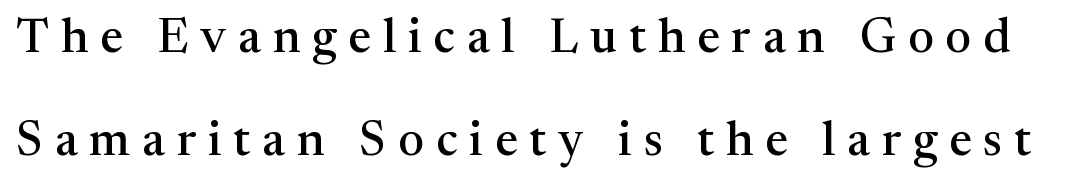
Q: Is the text italic (slanted)? A: No, it is upright.
Q: Is the typeface a serif or a sans-serif typeface? A: Serif.
Q: Is the text underlined? A: No.
Q: Is the spacing between letters normal or unusually wide? A: Unusually wide.
Q: Is the spacing between lines tight, normal or loose? A: Loose.
Q: Width (condensed, normal, or wide)? A: Normal.
Q: Stroke contrast? A: Medium.
Q: x-height? A: Medium.
Q: Monospaced? A: No.
